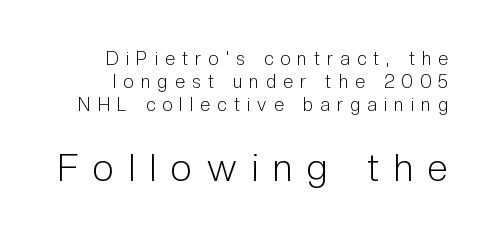
The font's upright variant was chosen for this text. Do the characters align in a grid? No, the font is proportional. Stroke mass is kept to a normal reading level or below. Summary of vertical rhythm: regular, with standard interline spacing. There is plenty of visible air inserted between adjacent glyphs. Letterform terminals end flat and unadorned throughout the passage.
